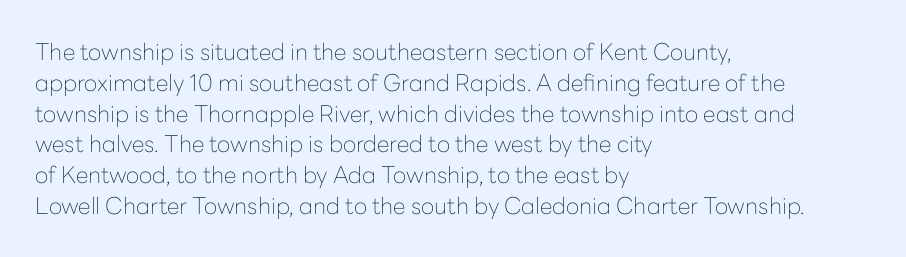
{"italic": "no", "bold": "no", "underline": "no", "align": "left", "line_spacing": "normal", "line_spacing_ratio": 1.34, "letter_spacing": "normal", "letter_spacing_em": 0.0, "glyph_px": 23}
